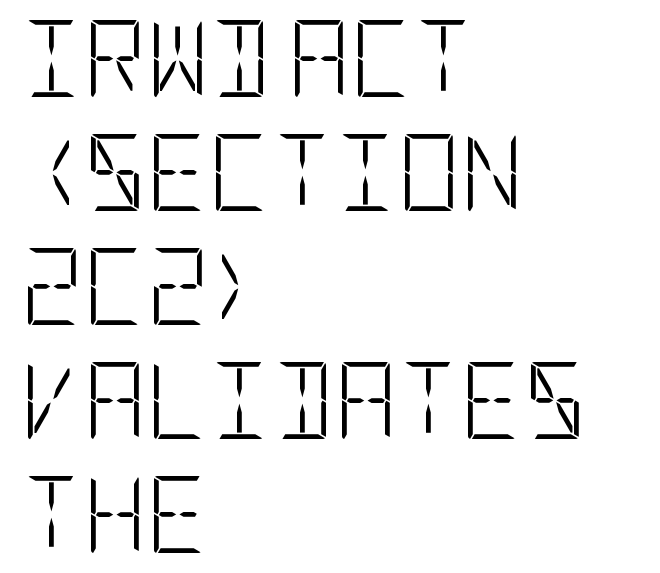
These glyphs show unthickened strokes, regular width or finer. Upright lettering throughout. The characters display no serif detailing; their extremities are plain. The paragraph has a hard left edge and a soft right edge.
